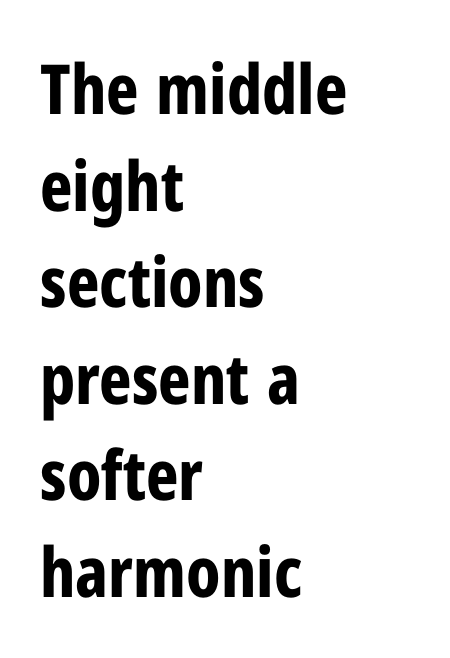
The image shows 69 px bold, condensed sans-serif type, upright; set left-aligned, normal line spacing (1.4x), normal letter spacing, not underlined; low stroke contrast and a medium x-height.
